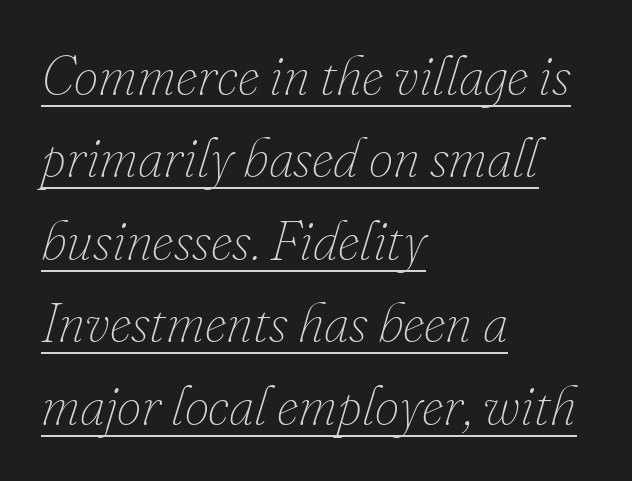
There's an unmistakable incline to the writing here. Each word holds together tightly as a unit, with standard inter-letter gaps. Rows of type keep a routine distance in the vertical direction. The letters advance in unequal steps, a hallmark of proportional type. The setting favours the left margin, as ordinary paragraphs usually do. Every word sits above its own underline.
